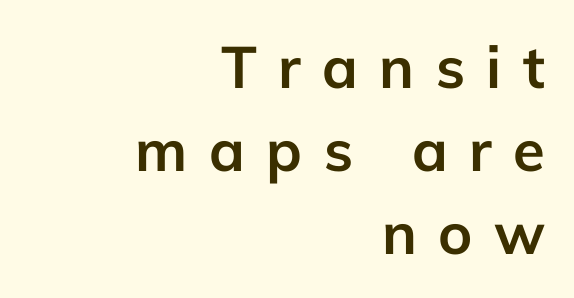
{"serif": "no", "italic": "no", "bold": "yes", "weight": "semibold", "width": "normal", "stroke_contrast": "low", "x_height": "medium", "monospaced": "no", "underline": "no", "align": "right", "line_spacing": "normal", "line_spacing_ratio": 1.43, "letter_spacing": "wide", "letter_spacing_em": 0.37, "glyph_px": 58}
